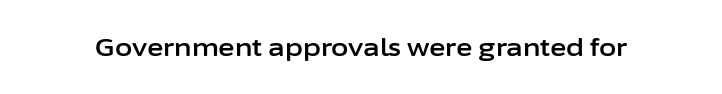
If you drew a line through each stem, it would be perfectly vertical. Characters follow at the spacing the type designer built in. The words here are not underlined.
